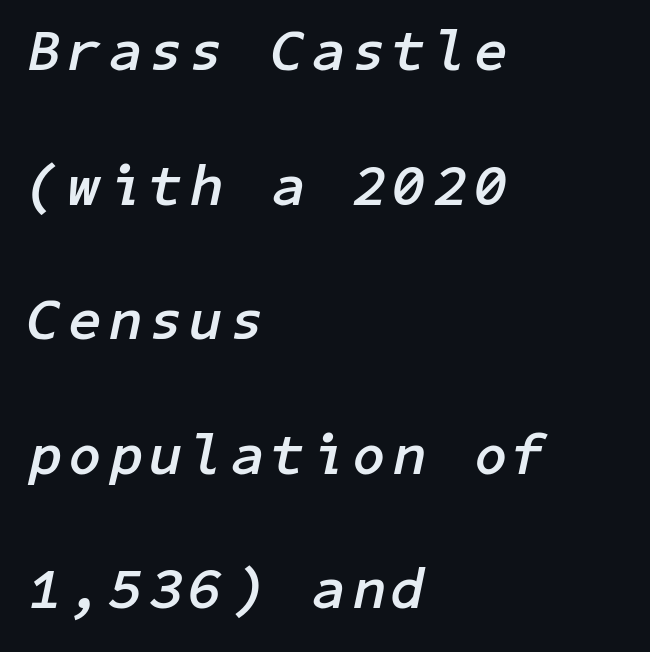
The space beneath each line is pristine and unruled. The lines are quadded left. Whoever set this chose breathing room over compactness in the vertical rhythm. It's the slanting kind of type.
